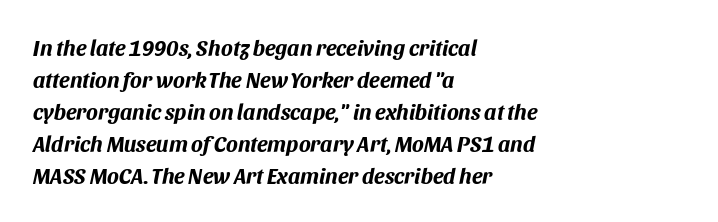
The image shows 22 px bold type, italic (leaning right); set left-aligned, normal line spacing (1.46x), normal letter spacing, not underlined.
